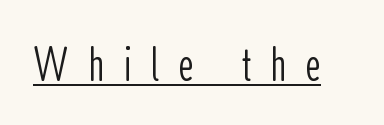
The face used here is a sans, in the tradition of grotesques and geometrics. Designer's note — italics off, roman on. Decoration check: the copy is underlined. The characters are drawn with everyday or finer stroke widths. Compared with typical body copy, the letter spacing here is much looser. Is this a fixed-width face? No — the glyphs have proportional, varying widths.
